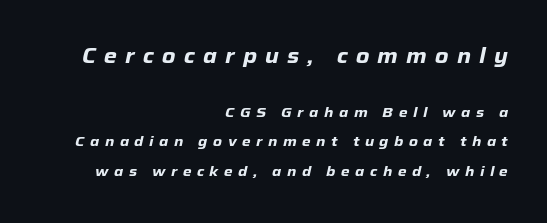
The tracking jumps out immediately: characters are airy and widely separated. Is the type slanted? Yes — the strokes lean at a clear angle. Descenders hang freely into open space. Students, this is bold: see how much ink each stroke carries. If you squint, the top block still reads clearly — it's the larger of the two.
